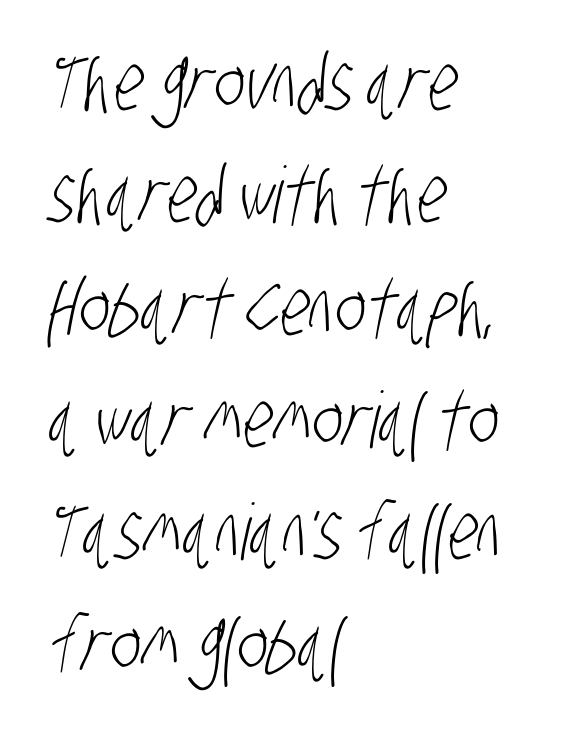
The image shows 78 px light, condensed sans-serif type; set left-aligned, normal line spacing (1.44x), normal letter spacing, not underlined; low stroke contrast and a large x-height.
